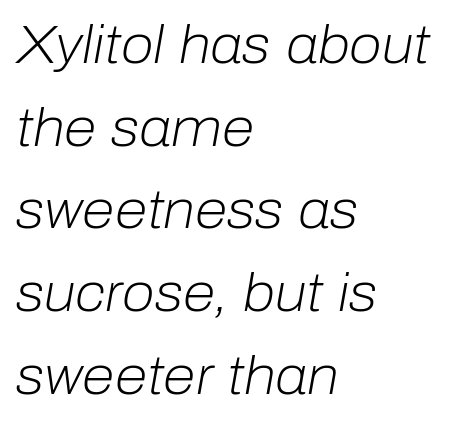
The ragged edge is on the right, which tells us the setting is flush left. The rows are spaced the way most documents space them. Proportional: the letters do not fall into vertical columns. Characters follow at the spacing the type designer built in.
